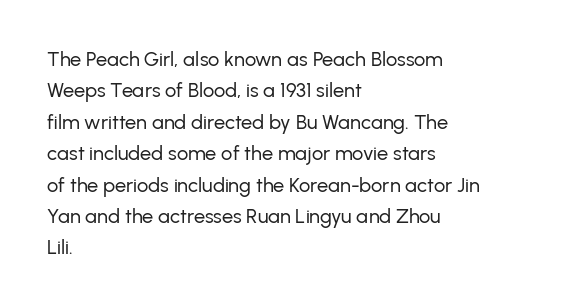
The image shows 20 px text type, upright; set left-aligned, normal line spacing (1.57x), normal letter spacing, not underlined.
